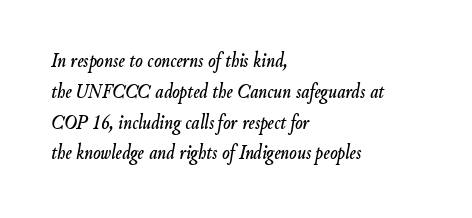
The image shows 22 px text type, italic (leaning right); set left-aligned, normal line spacing (1.4x), normal letter spacing, not underlined.
